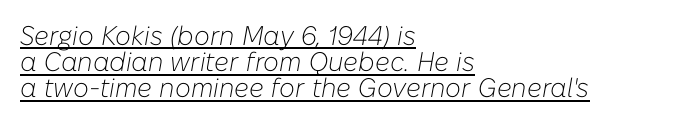
Q: Is the text bold? A: No.
Q: Is the text italic (slanted)? A: Yes, it leans right by about 10 degrees.
Q: Is the text underlined? A: Yes.
Q: How is the paragraph aligned? A: Left-aligned.
Q: Is the spacing between letters normal or unusually wide? A: Normal.
Q: Is the spacing between lines tight, normal or loose? A: Tight.
